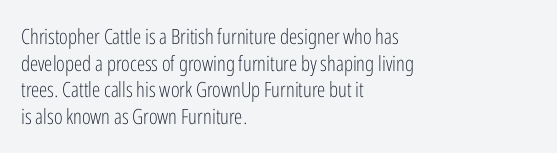
{"italic": "no", "bold": "no", "underline": "no", "align": "left", "line_spacing": "normal", "line_spacing_ratio": 1.27, "letter_spacing": "normal", "letter_spacing_em": 0.0, "glyph_px": 21}
